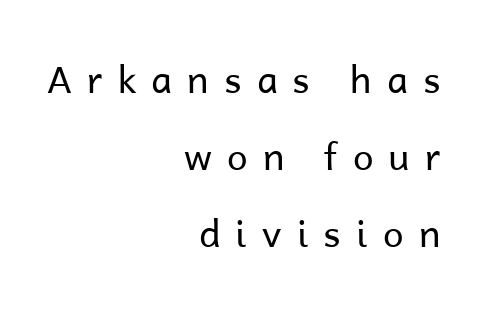
Does the leading feel generous? Absolutely, it's lavish. Characters remain perfectly vertical along every line. Visually the block forms a straight wall on the right and a jagged coastline on the left. A sans-serif font was chosen for this passage.
